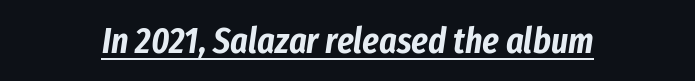
Somebody hit Ctrl+U on this one — the words are underlined. Compared with ordinary roman type, these characters are visibly tilted. You could call the tracking neutral — neither tight nor loose. The passage shown is typed in a proportional face where columns would drift.
